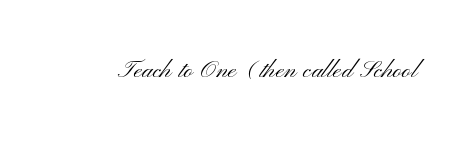
{"serif": "no", "bold": "no", "weight": "light", "width": "wide", "stroke_contrast": "medium", "x_height": "small", "monospaced": "no", "underline": "no", "letter_spacing": "normal", "letter_spacing_em": 0.0, "glyph_px": 31}
